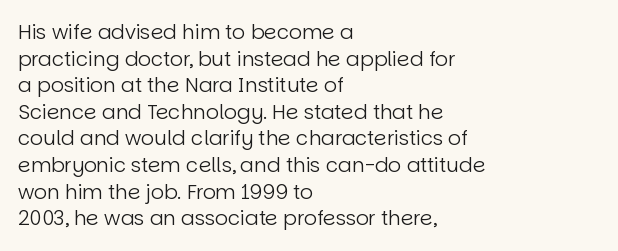
Q: Is the text bold? A: No.
Q: Is the text italic (slanted)? A: No, it is upright.
Q: Is the text underlined? A: No.
Q: How is the paragraph aligned? A: Left-aligned.
Q: Is the spacing between letters normal or unusually wide? A: Normal.
Q: Is the spacing between lines tight, normal or loose? A: Normal.
